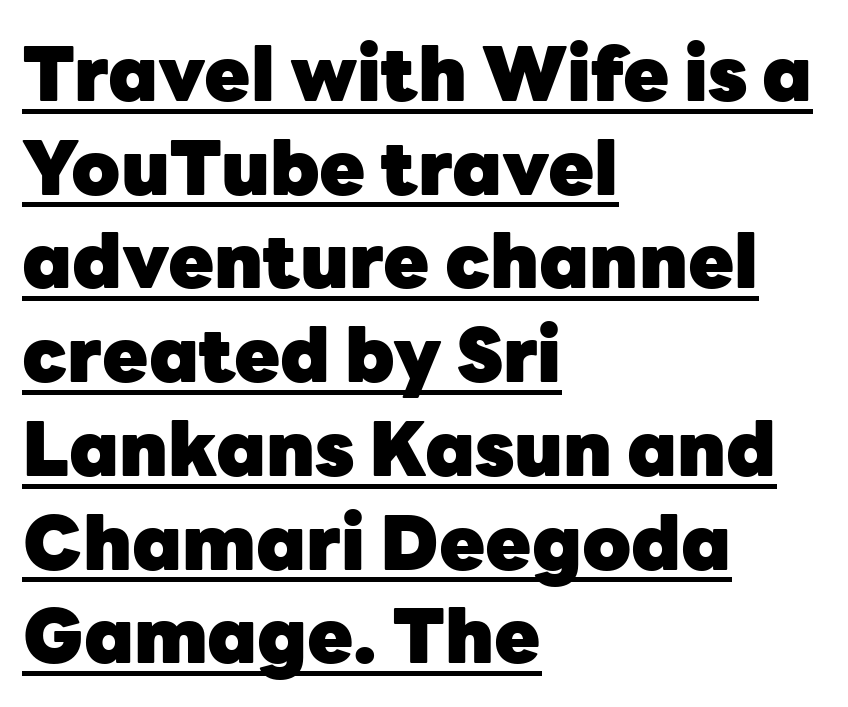
{"serif": "no", "italic": "no", "bold": "yes", "weight": "heavy", "width": "normal", "stroke_contrast": "low", "x_height": "medium", "monospaced": "no", "underline": "yes", "align": "left", "line_spacing": "normal", "line_spacing_ratio": 1.25, "letter_spacing": "normal", "letter_spacing_em": 0.0, "glyph_px": 75}
